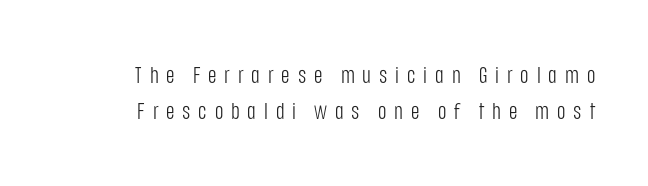
{"italic": "no", "bold": "no", "underline": "no", "align": "right", "line_spacing": "normal", "line_spacing_ratio": 1.55, "letter_spacing": "wide", "letter_spacing_em": 0.34, "glyph_px": 23}
